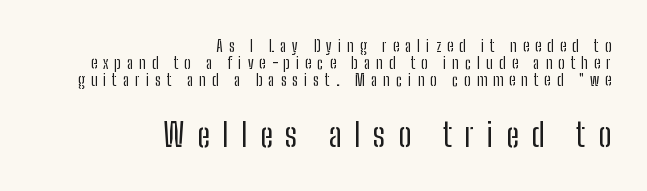
Q: Is the text bold? A: No.
Q: Is the text italic (slanted)? A: No, it is upright.
Q: Is the typeface a serif or a sans-serif typeface? A: Sans-serif.
Q: Is the text underlined? A: No.
Q: How is the paragraph aligned? A: Right-aligned.
Q: Is the spacing between letters normal or unusually wide? A: Unusually wide.
Q: Is the spacing between lines tight, normal or loose? A: Tight.
Q: Which block of text is set in a larger size, the first (top) or the second (bottom)? A: The second (bottom) one.
Q: Width (condensed, normal, or wide)? A: Condensed.
Q: Stroke contrast? A: Low.
Q: x-height? A: Medium.
Q: Monospaced? A: No.
